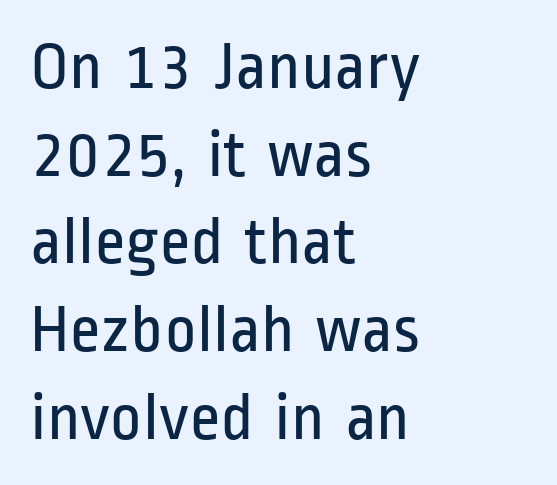
Q: Is the text bold? A: No.
Q: Is the text italic (slanted)? A: No, it is upright.
Q: Is the typeface a serif or a sans-serif typeface? A: Sans-serif.
Q: Is the text underlined? A: No.
Q: How is the paragraph aligned? A: Left-aligned.
Q: Is the spacing between letters normal or unusually wide? A: Normal.
Q: Is the spacing between lines tight, normal or loose? A: Normal.
Q: Width (condensed, normal, or wide)? A: Condensed.
Q: Stroke contrast? A: Low.
Q: x-height? A: Medium.
Q: Monospaced? A: No.
